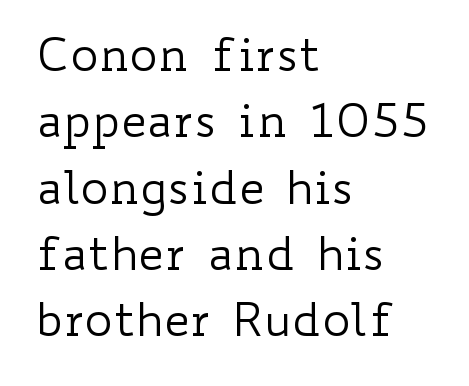
The zone under the glyphs is completely vacant. Is this a fixed-width face? No — the glyphs have proportional, varying widths. In terms of letterspacing, this is plain default setting. The letterforms sit at book weight or below.
